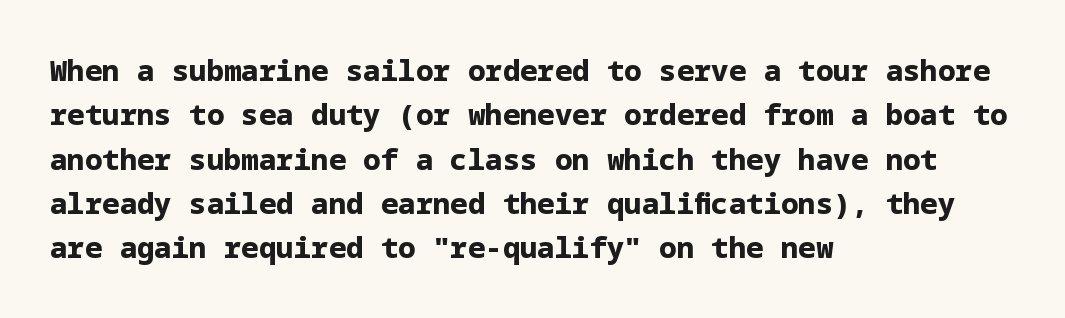
Q: Is the text bold? A: Yes.
Q: Is the text italic (slanted)? A: No, it is upright.
Q: Is the typeface a serif or a sans-serif typeface? A: Sans-serif.
Q: Is the text underlined? A: No.
Q: How is the paragraph aligned? A: Left-aligned.
Q: Is the spacing between letters normal or unusually wide? A: Normal.
Q: Is the spacing between lines tight, normal or loose? A: Normal.
Q: Width (condensed, normal, or wide)? A: Normal.
Q: Stroke contrast? A: Low.
Q: x-height? A: Medium.
